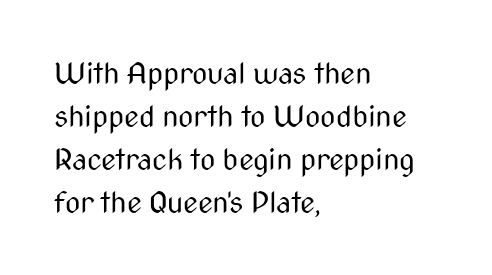
The image shows 30 px regular-weight, condensed sans-serif type, upright; set left-aligned, normal line spacing (1.43x), normal letter spacing, not underlined; medium stroke contrast and a medium x-height.
